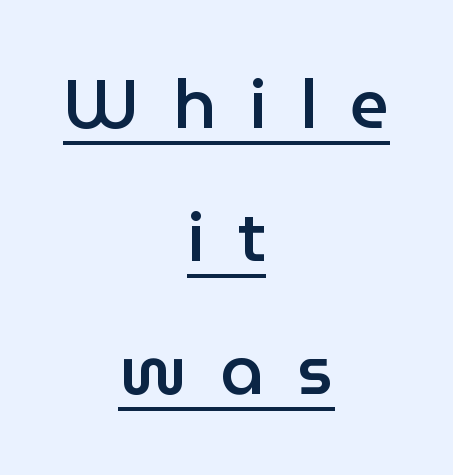
The image shows 69 px semibold sans-serif type, upright; set centered, loose line spacing (1.93x), unusually wide letter spacing (+0.48 em), underlined; low stroke contrast and a medium x-height.
